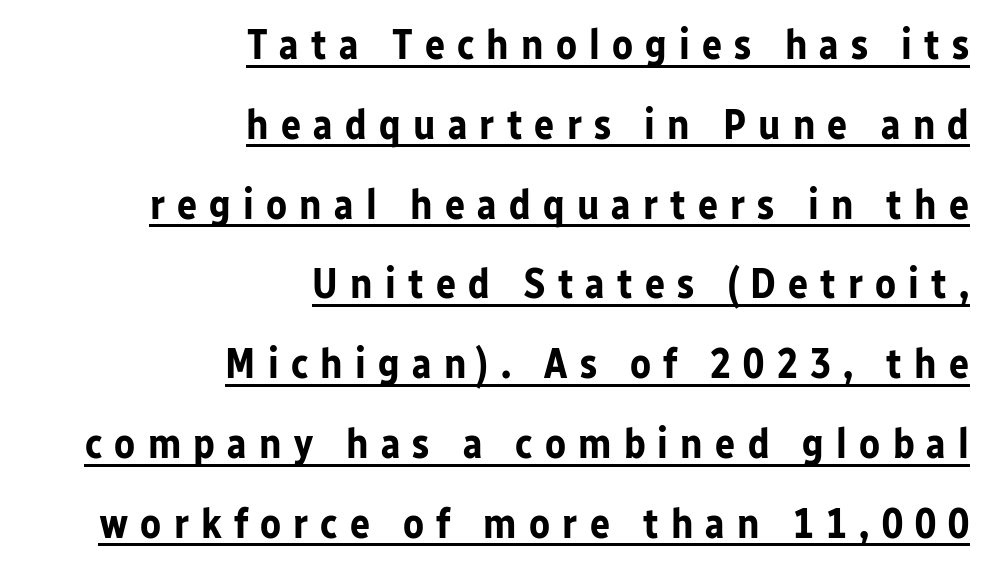
The text block is weighted toward the right margin, trailing off unevenly leftward. No feet cap the strokes, marking this as sans-serif type. Looks like regular typesetting: each glyph gets only the width it needs. Horizontal bands of white between lines are thick stripes. You could only call the tracking loose — the letters float apart. The lettering holds an erect, upright posture throughout.
